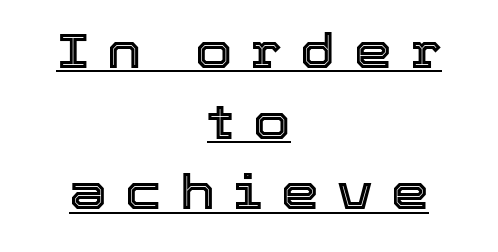
{"italic": "no", "width": "normal", "x_height": "medium", "monospaced": "no", "underline": "yes", "align": "center", "line_spacing": "normal", "line_spacing_ratio": 1.47, "letter_spacing": "wide", "letter_spacing_em": 0.38, "glyph_px": 48}
